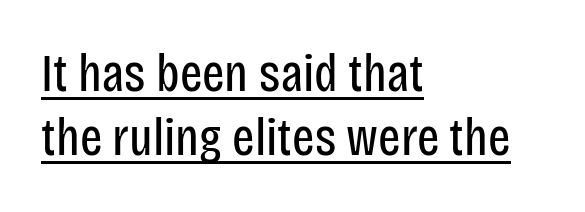
The image shows 53 px regular-weight, condensed sans-serif type, upright; set left-aligned, line spacing 1.21x, normal letter spacing, underlined; low stroke contrast and a large x-height.
